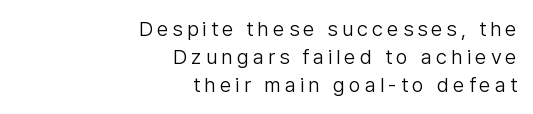
Q: Is the text bold? A: No.
Q: Is the text italic (slanted)? A: No, it is upright.
Q: Is the text underlined? A: No.
Q: How is the paragraph aligned? A: Right-aligned.
Q: Is the spacing between lines tight, normal or loose? A: Normal.
